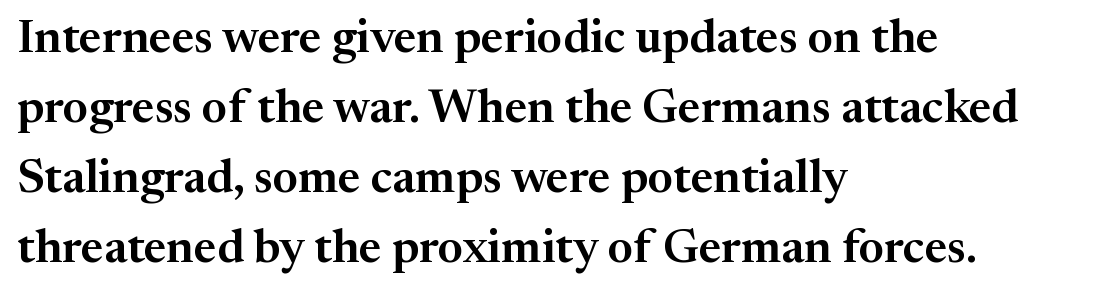
{"serif": "yes", "italic": "no", "width": "normal", "stroke_contrast": "medium", "x_height": "medium", "monospaced": "no", "underline": "no", "align": "left", "line_spacing": "normal", "line_spacing_ratio": 1.49, "letter_spacing": "normal", "letter_spacing_em": 0.0, "glyph_px": 47}
